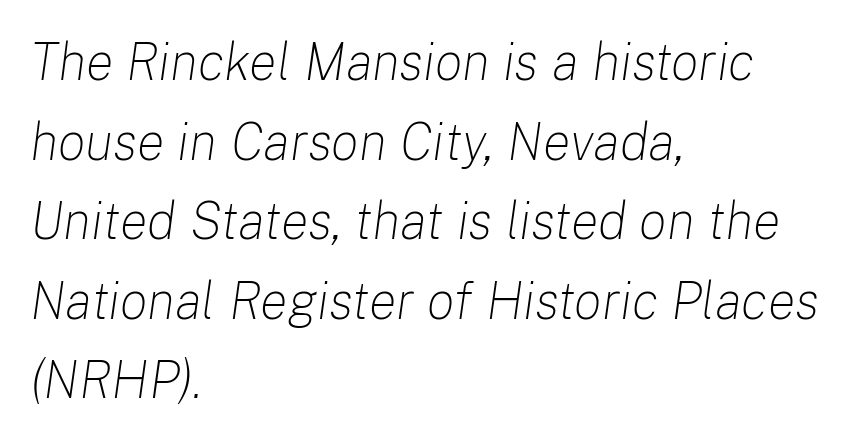
The image shows 52 px light type, italic (leaning right); set left-aligned, normal line spacing (1.53x), normal letter spacing, not underlined; low stroke contrast and a medium x-height.
